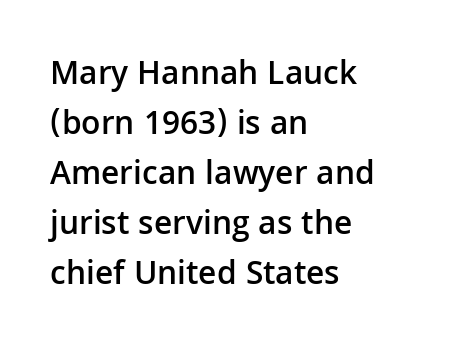
Q: Is the text bold? A: Semi-bold.
Q: Is the text italic (slanted)? A: No, it is upright.
Q: Is the typeface a serif or a sans-serif typeface? A: Sans-serif.
Q: Is the text underlined? A: No.
Q: How is the paragraph aligned? A: Left-aligned.
Q: Is the spacing between letters normal or unusually wide? A: Normal.
Q: Is the spacing between lines tight, normal or loose? A: Normal.
Q: Width (condensed, normal, or wide)? A: Normal.
Q: Stroke contrast? A: Low.
Q: x-height? A: Medium.
Q: Monospaced? A: No.
